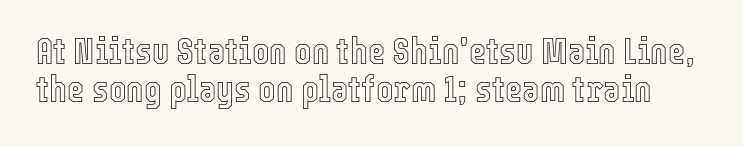
{"italic": "no", "width": "condensed", "x_height": "medium", "monospaced": "no", "underline": "no", "line_spacing": "tight", "line_spacing_ratio": 1.03, "letter_spacing": "normal", "letter_spacing_em": 0.0, "glyph_px": 37}
